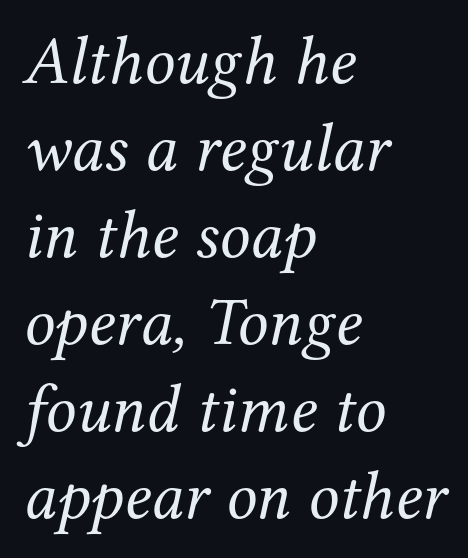
Q: Is the text bold? A: No.
Q: Is the text italic (slanted)? A: Yes, it leans right by about 12 degrees.
Q: Is the typeface a serif or a sans-serif typeface? A: Serif.
Q: Is the text underlined? A: No.
Q: How is the paragraph aligned? A: Left-aligned.
Q: Is the spacing between letters normal or unusually wide? A: Normal.
Q: Is the spacing between lines tight, normal or loose? A: Normal.
Q: Width (condensed, normal, or wide)? A: Normal.
Q: Stroke contrast? A: Medium.
Q: x-height? A: Medium.
Q: Monospaced? A: No.
